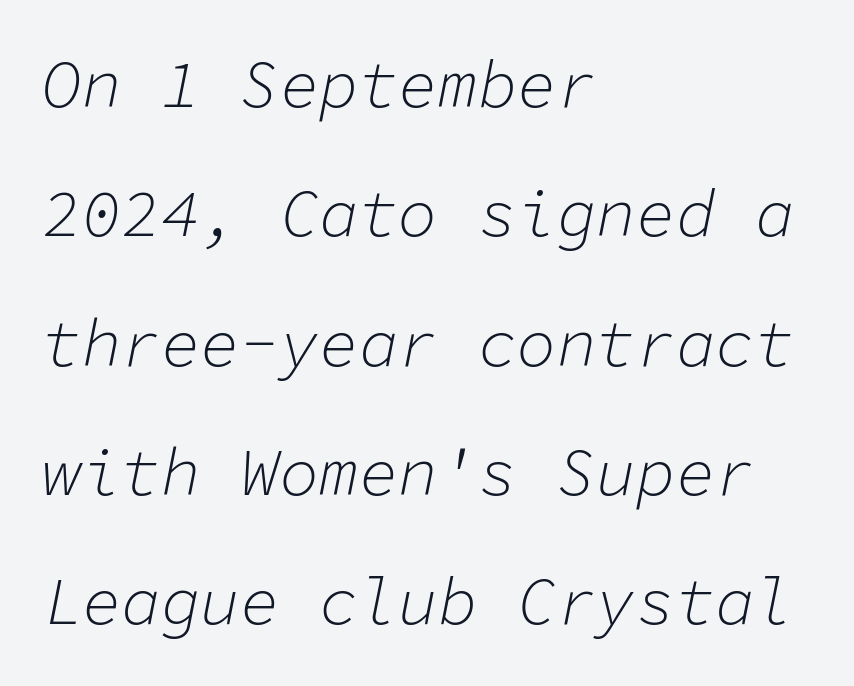
Q: Is the text bold? A: No.
Q: Is the text italic (slanted)? A: Yes, it leans right by about 11 degrees.
Q: Is the text underlined? A: No.
Q: How is the paragraph aligned? A: Left-aligned.
Q: Is the spacing between letters normal or unusually wide? A: Normal.
Q: Is the spacing between lines tight, normal or loose? A: Loose.
Q: Width (condensed, normal, or wide)? A: Normal.
Q: Stroke contrast? A: Low.
Q: x-height? A: Medium.
Q: Monospaced? A: Yes.
